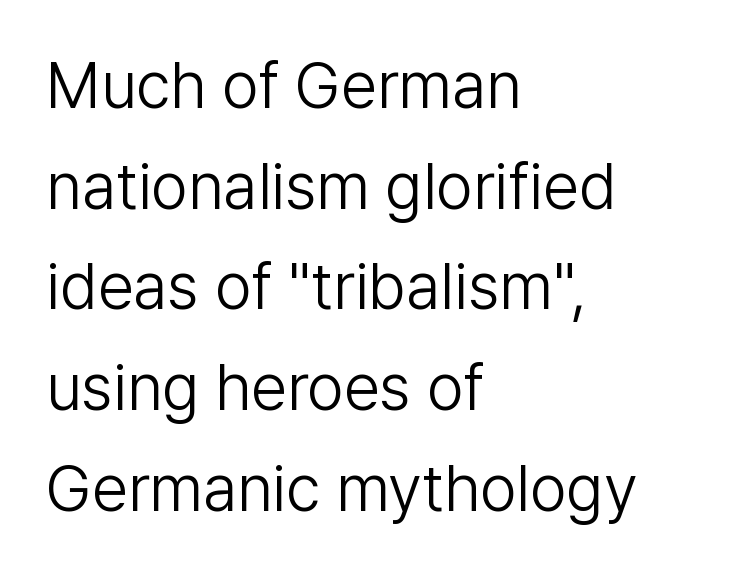
{"serif": "no", "italic": "no", "bold": "no", "weight": "light", "width": "normal", "stroke_contrast": "low", "x_height": "medium", "monospaced": "no", "underline": "no", "align": "left", "line_spacing": "normal", "line_spacing_ratio": 1.55, "letter_spacing": "normal", "letter_spacing_em": 0.0, "glyph_px": 65}
